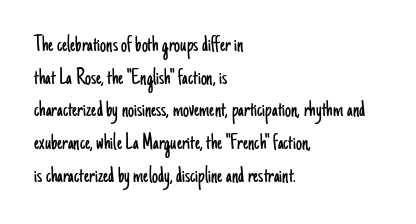
{"italic": "no", "bold": "no", "underline": "no", "align": "left", "line_spacing": "normal", "line_spacing_ratio": 1.36, "letter_spacing": "normal", "letter_spacing_em": 0.0, "glyph_px": 24}
